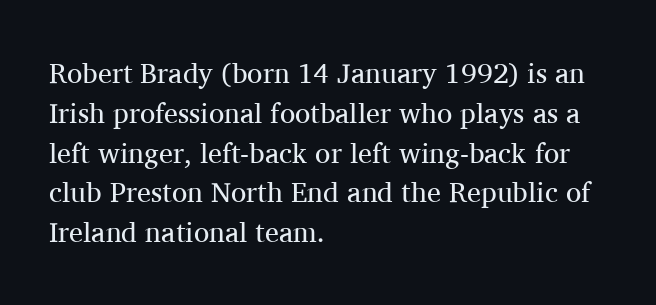
Normally led — the rows are evenly, conventionally spaced. If you drew a ruler down the left edge, every line would touch it. Stems here are at most as thick as an everyday book face. Ascenders rise straight up at ninety degrees. Glyph-to-glyph distance matches everyday printed text. Spacing verdict: proportional, widths tailored to each character.
